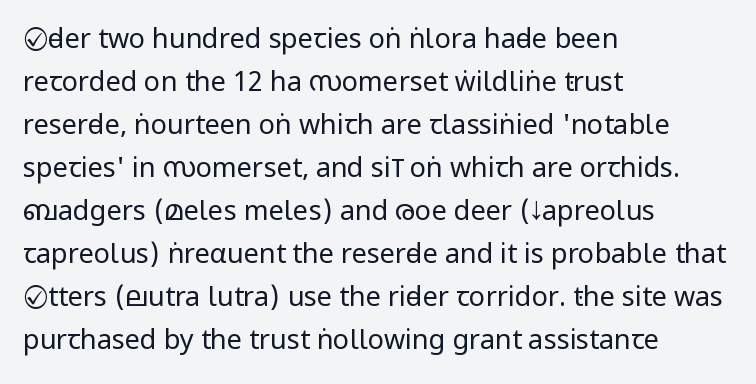
Q: Is the text bold? A: No.
Q: Is the text italic (slanted)? A: No, it is upright.
Q: Is the text underlined? A: No.
Q: How is the paragraph aligned? A: Left-aligned.
Q: Is the spacing between letters normal or unusually wide? A: Normal.
Q: Is the spacing between lines tight, normal or loose? A: Normal.
